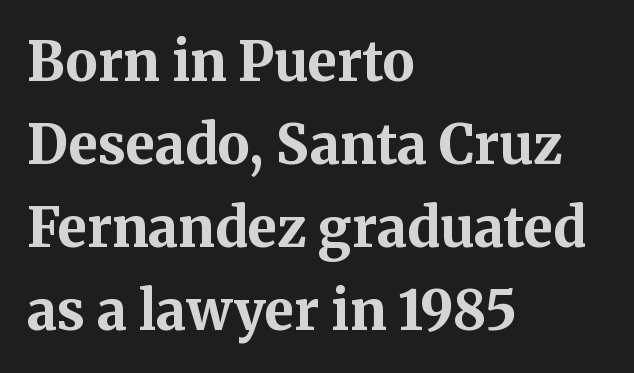
The image shows 54 px bold serif type, upright; set left-aligned, normal line spacing (1.54x), normal letter spacing, not underlined; medium stroke contrast and a medium x-height.
